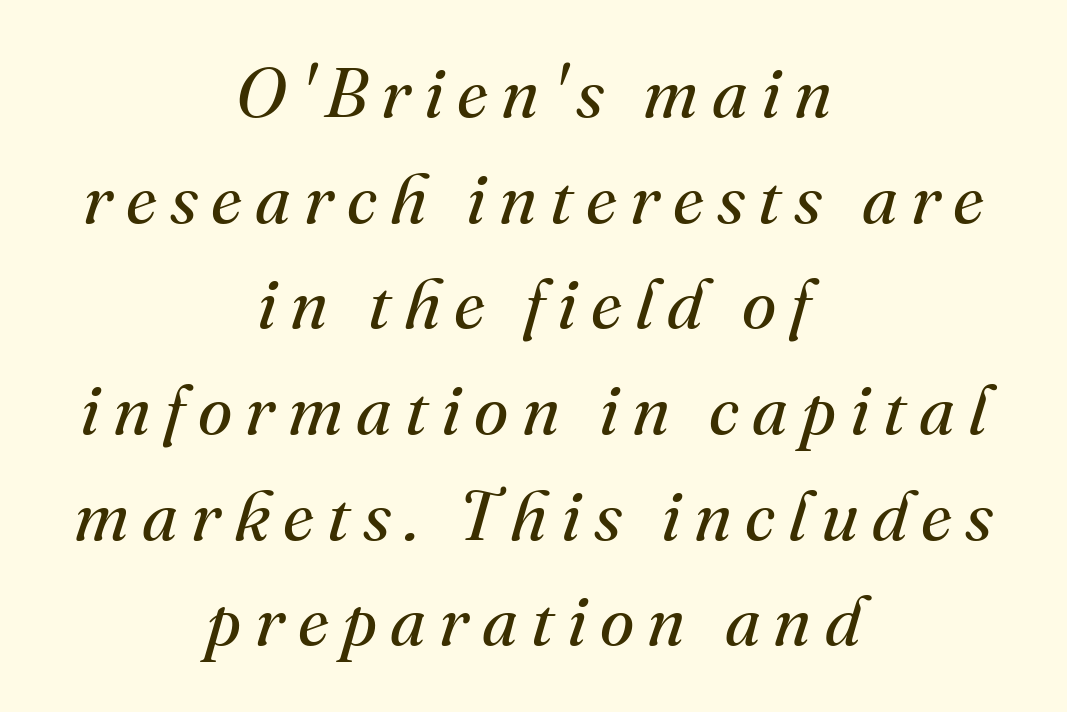
Heaviness? Minimal to ordinary, like unemphasized prose. Leftover space on each line is divided equally before and after the words. The typography opts for an oblique posture over an upright one. Think of a printed novel: that variable character pitch is what you see here.
